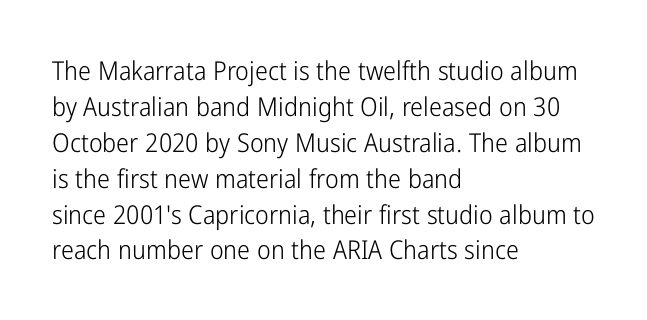
Q: Is the text bold? A: No.
Q: Is the text italic (slanted)? A: No, it is upright.
Q: Is the text underlined? A: No.
Q: How is the paragraph aligned? A: Left-aligned.
Q: Is the spacing between letters normal or unusually wide? A: Normal.
Q: Is the spacing between lines tight, normal or loose? A: Normal.
